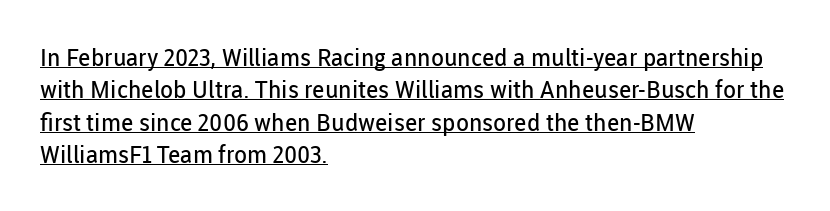
The image shows 24 px text type, upright; set left-aligned, normal line spacing (1.35x), normal letter spacing, underlined.
